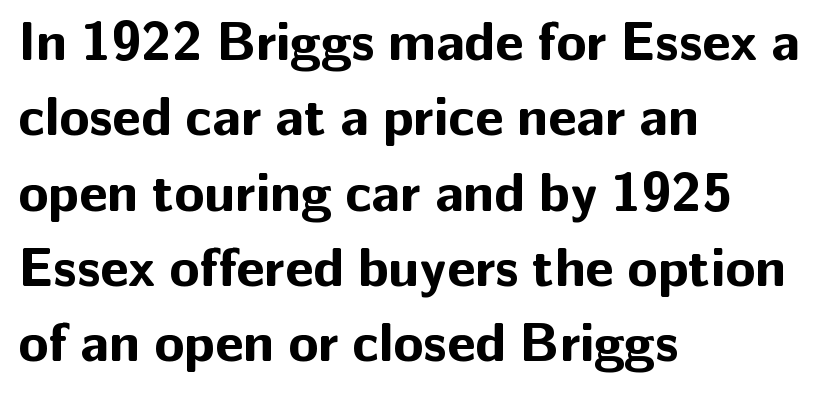
{"serif": "no", "italic": "no", "bold": "yes", "weight": "bold", "width": "normal", "stroke_contrast": "low", "x_height": "medium", "monospaced": "no", "underline": "no", "align": "left", "line_spacing": "normal", "line_spacing_ratio": 1.37, "letter_spacing": "normal", "letter_spacing_em": 0.0, "glyph_px": 55}
